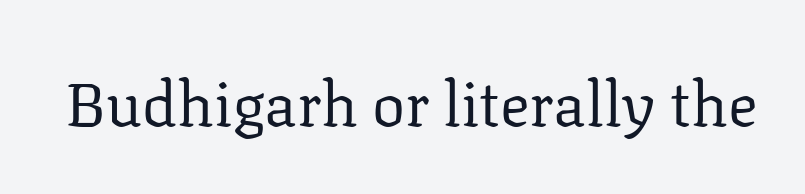
{"serif": "yes", "italic": "no", "bold": "no", "weight": "regular", "width": "normal", "stroke_contrast": "low", "x_height": "medium", "monospaced": "no", "underline": "no", "letter_spacing": "normal", "letter_spacing_em": 0.0, "glyph_px": 62}
